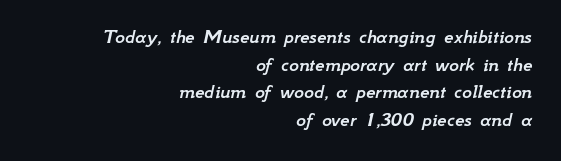
{"italic": "yes", "lean": "right", "slant_degrees": 12, "underline": "no", "align": "right", "line_spacing": "normal", "line_spacing_ratio": 1.32, "letter_spacing": "normal", "letter_spacing_em": 0.0, "glyph_px": 21}
